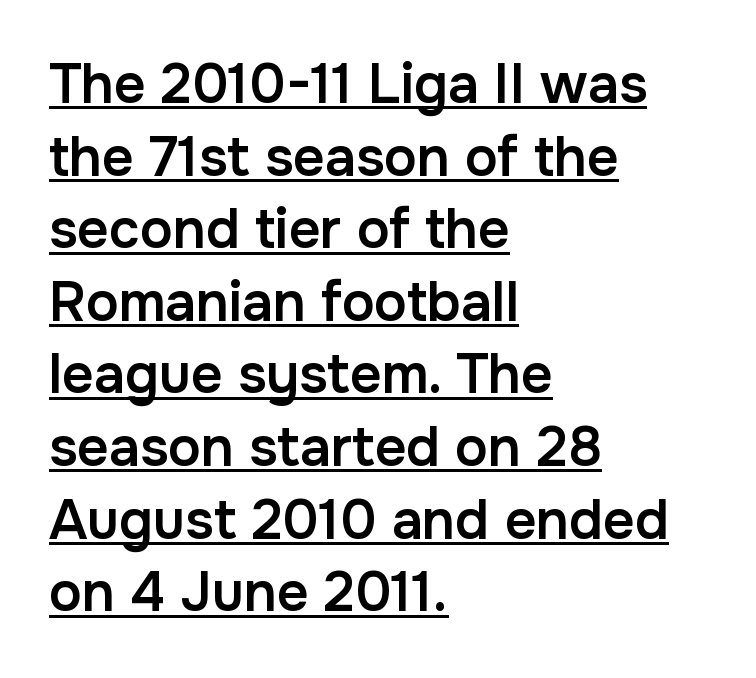
Q: Is the text bold? A: Semi-bold.
Q: Is the text italic (slanted)? A: No, it is upright.
Q: Is the typeface a serif or a sans-serif typeface? A: Sans-serif.
Q: Is the text underlined? A: Yes.
Q: How is the paragraph aligned? A: Left-aligned.
Q: Is the spacing between letters normal or unusually wide? A: Normal.
Q: Is the spacing between lines tight, normal or loose? A: Normal.
Q: Width (condensed, normal, or wide)? A: Normal.
Q: Stroke contrast? A: Low.
Q: x-height? A: Medium.
Q: Monospaced? A: No.
